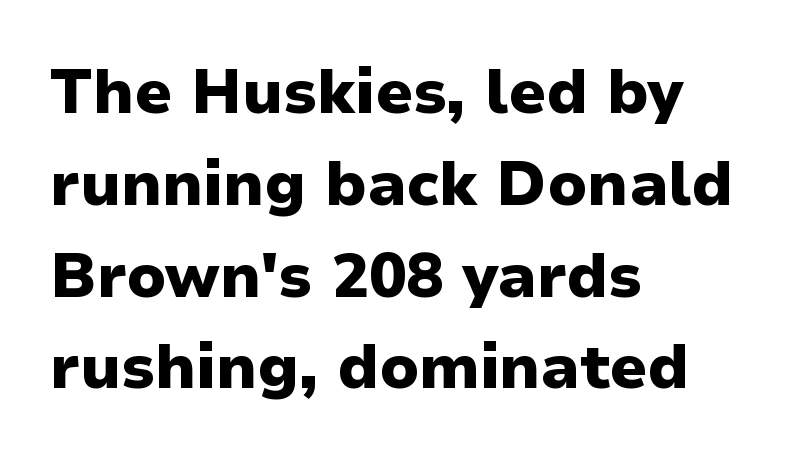
{"serif": "no", "italic": "no", "bold": "yes", "weight": "heavy", "width": "normal", "stroke_contrast": "low", "x_height": "medium", "monospaced": "no", "underline": "no", "align": "left", "line_spacing": "normal", "line_spacing_ratio": 1.48, "letter_spacing": "normal", "letter_spacing_em": 0.0, "glyph_px": 62}
